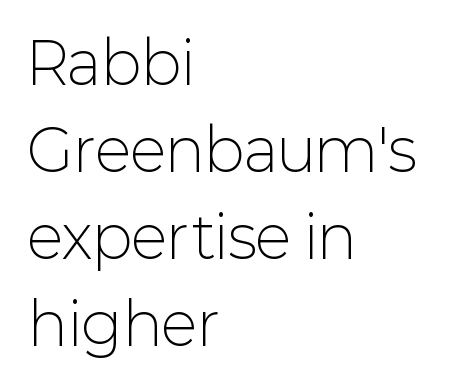
{"serif": "no", "italic": "no", "bold": "no", "weight": "light", "width": "normal", "stroke_contrast": "low", "x_height": "medium", "monospaced": "no", "underline": "no", "align": "left", "line_spacing": "normal", "line_spacing_ratio": 1.5, "letter_spacing": "normal", "letter_spacing_em": 0.0, "glyph_px": 58}
